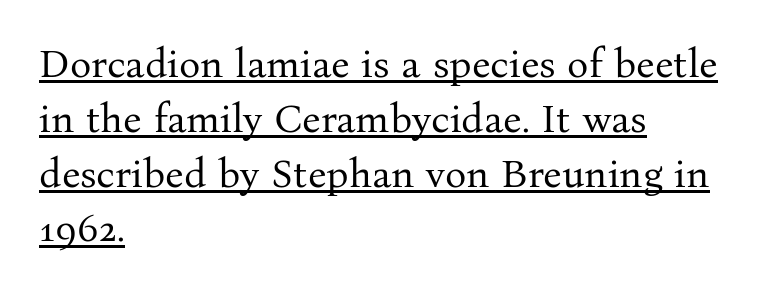
The image shows 40 px regular-weight serif type, upright; set left-aligned, normal line spacing (1.37x), normal letter spacing, underlined; medium stroke contrast and a medium x-height.
